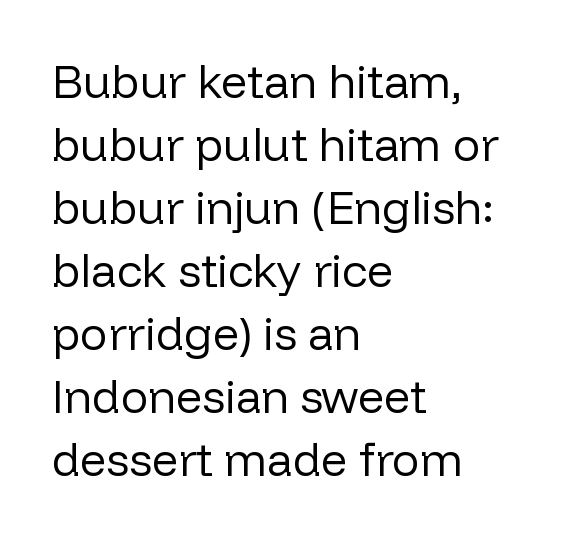
Q: Is the text bold? A: No.
Q: Is the text italic (slanted)? A: No, it is upright.
Q: Is the typeface a serif or a sans-serif typeface? A: Sans-serif.
Q: Is the text underlined? A: No.
Q: How is the paragraph aligned? A: Left-aligned.
Q: Is the spacing between letters normal or unusually wide? A: Normal.
Q: Is the spacing between lines tight, normal or loose? A: Normal.
Q: Width (condensed, normal, or wide)? A: Normal.
Q: Stroke contrast? A: Low.
Q: x-height? A: Medium.
Q: Monospaced? A: No.
